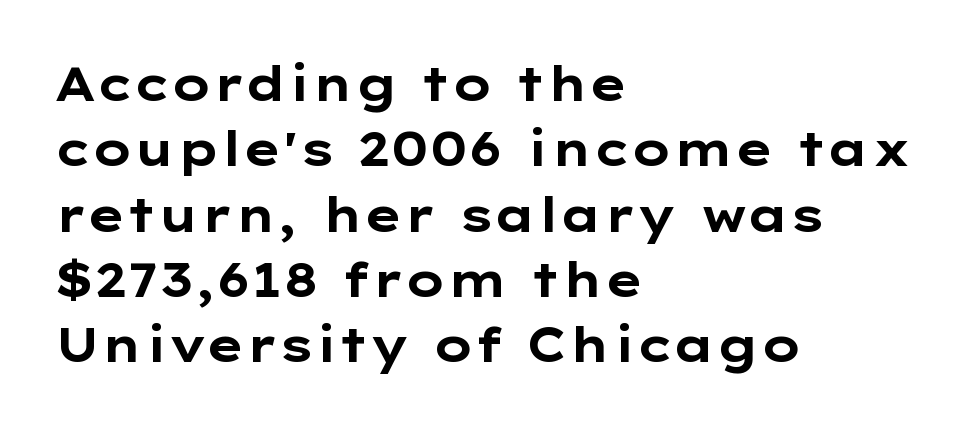
The face used here has the dense, thick strokes of a bold. The designer went with a sans here, leaving each stem footless. Italic? Not at all — the glyphs are vertical. Each letter keeps its own natural width here, so spacing adapts to shape. In CSS terms this would be text-align: left.
